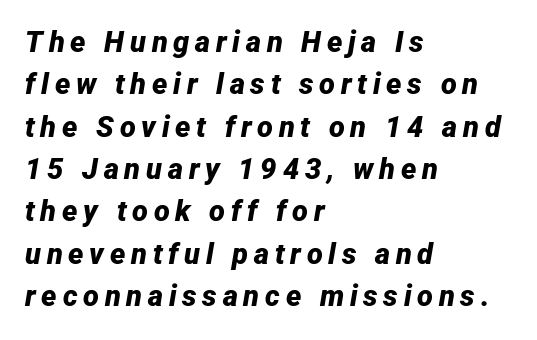
Q: Is the text bold? A: Yes.
Q: Is the text italic (slanted)? A: Yes, it leans right by about 12 degrees.
Q: Is the text underlined? A: No.
Q: How is the paragraph aligned? A: Left-aligned.
Q: Is the spacing between letters normal or unusually wide? A: Unusually wide.
Q: Is the spacing between lines tight, normal or loose? A: Normal.
Q: Width (condensed, normal, or wide)? A: Normal.
Q: Stroke contrast? A: Low.
Q: x-height? A: Medium.
Q: Monospaced? A: No.
